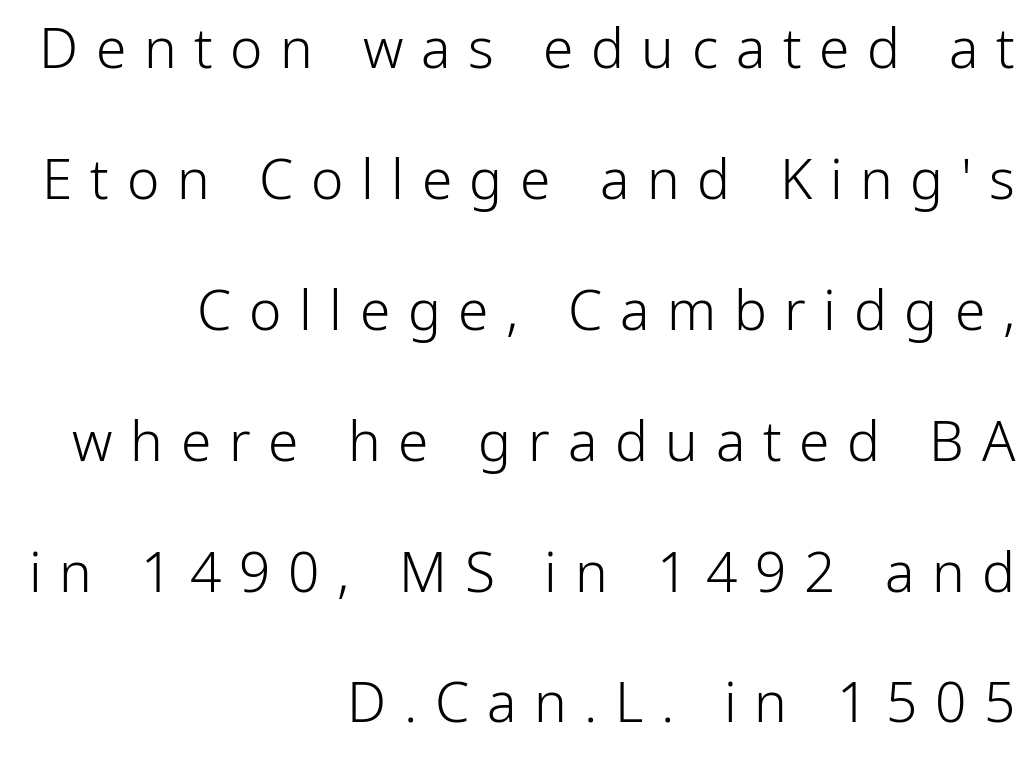
These lines were composed using upright roman letters. This sample has the flowing, uneven cadence of proportional lettering. A sans-serif font was chosen for this passage. Horizontally, the lines are justified to the trailing edge only. Lines of text with bare space underneath.
